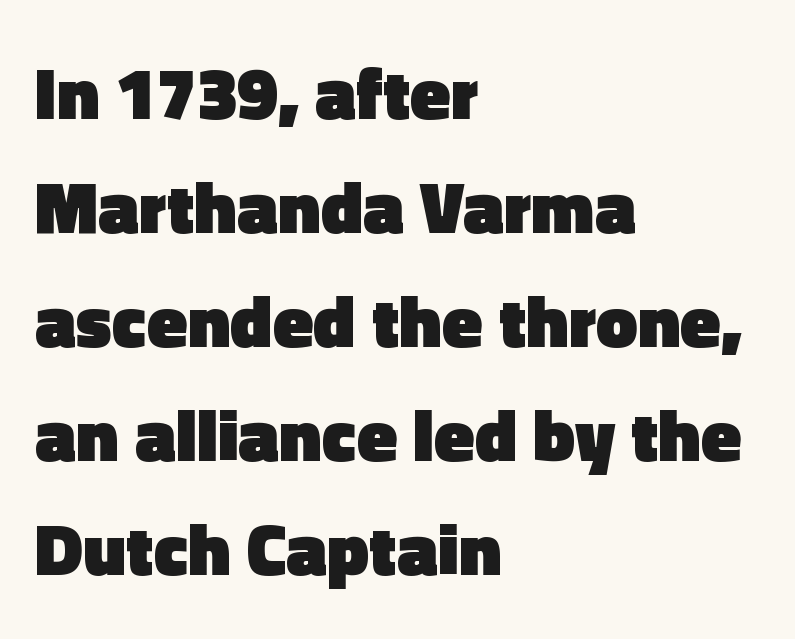
The image shows 74 px heavy sans-serif type, upright; set left-aligned, normal line spacing (1.54x), normal letter spacing, not underlined; a medium x-height.
